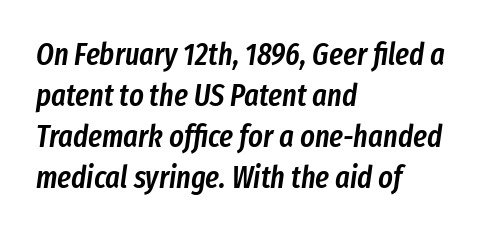
Regarding leading, the lines here are spaced in the standard way. This is oblique type, the kind used for emphasis or titles. Caption: standard tracking, unaltered. Any mark beneath the type? The region is blank.
